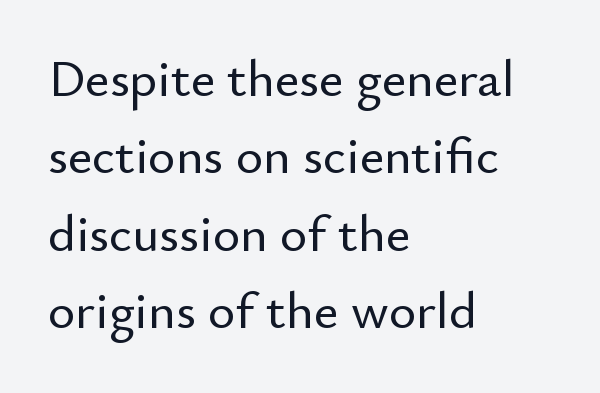
The line-height multiplier appears to be the usual default. Between one letter and the next there's only the usual sliver of space. A typesetter would call this proportional, since set widths differ per character. Ordinary non-slanted type is in use. Look at the bottom of the vertical strokes: they stop flat, with no serifs. The compositor pushed each line to the left boundary.
